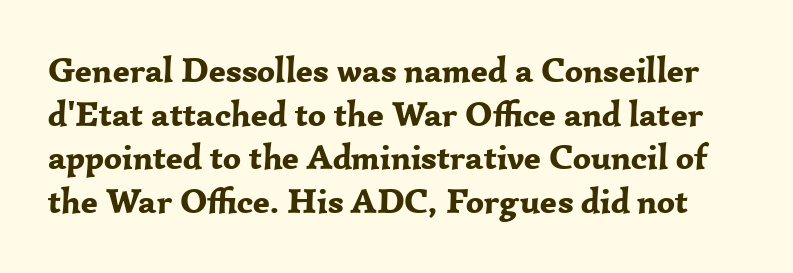
The image shows 35 px bold serif type, upright; set normal line spacing (1.25x), normal letter spacing, not underlined; low stroke contrast and a medium x-height.
